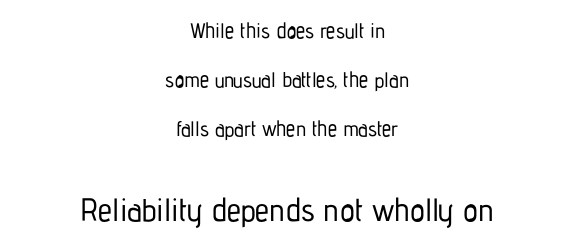
The image shows 32 px condensed sans-serif type, upright; set centered, loose line spacing (2.34x), normal letter spacing, not underlined; the second (bottom) block is 1.52x larger; low stroke contrast and a medium x-height.
